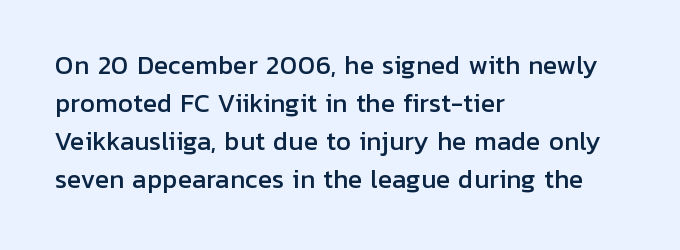
The specimen omits any rule beneath the text block's lines. Alignment: flush left. Italic? Not at all — the glyphs are vertical. The lines sit at an ordinary, default distance from one another. You could call the tracking neutral — neither tight nor loose.
